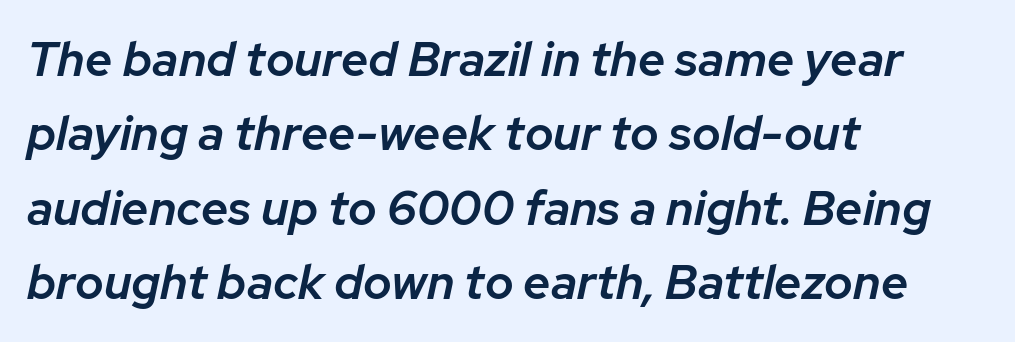
{"italic": "yes", "lean": "right", "slant_degrees": 12, "bold": "semi", "weight": "semibold", "width": "normal", "stroke_contrast": "low", "x_height": "medium", "monospaced": "no", "underline": "no", "align": "left", "line_spacing": "normal", "line_spacing_ratio": 1.55, "letter_spacing": "normal", "letter_spacing_em": 0.0, "glyph_px": 48}
